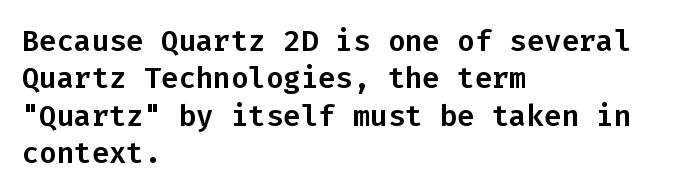
The image shows 29 px sans-serif type, upright, monospaced; set left-aligned, normal line spacing (1.29x), normal letter spacing, not underlined; low stroke contrast and a medium x-height.
